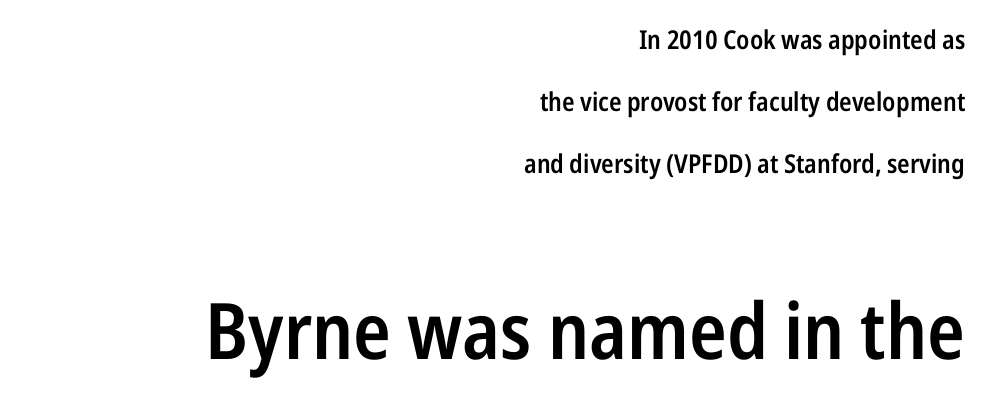
Q: Is the text bold? A: Semi-bold.
Q: Is the text italic (slanted)? A: No, it is upright.
Q: Is the typeface a serif or a sans-serif typeface? A: Sans-serif.
Q: Is the text underlined? A: No.
Q: How is the paragraph aligned? A: Right-aligned.
Q: Is the spacing between letters normal or unusually wide? A: Normal.
Q: Is the spacing between lines tight, normal or loose? A: Loose.
Q: Which block of text is set in a larger size, the first (top) or the second (bottom)? A: The second (bottom) one.
Q: Width (condensed, normal, or wide)? A: Condensed.
Q: Stroke contrast? A: Low.
Q: x-height? A: Medium.
Q: Monospaced? A: No.
